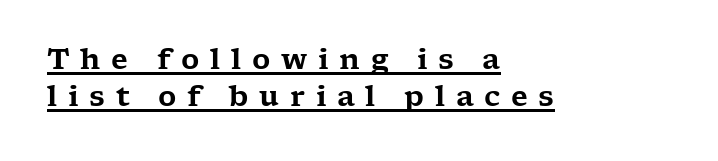
Q: Is the text italic (slanted)? A: No, it is upright.
Q: Is the typeface a serif or a sans-serif typeface? A: Serif.
Q: Is the text underlined? A: Yes.
Q: How is the paragraph aligned? A: Left-aligned.
Q: Is the spacing between letters normal or unusually wide? A: Unusually wide.
Q: Is the spacing between lines tight, normal or loose? A: Normal.
Q: Width (condensed, normal, or wide)? A: Wide.
Q: Stroke contrast? A: Low.
Q: x-height? A: Medium.
Q: Monospaced? A: No.
